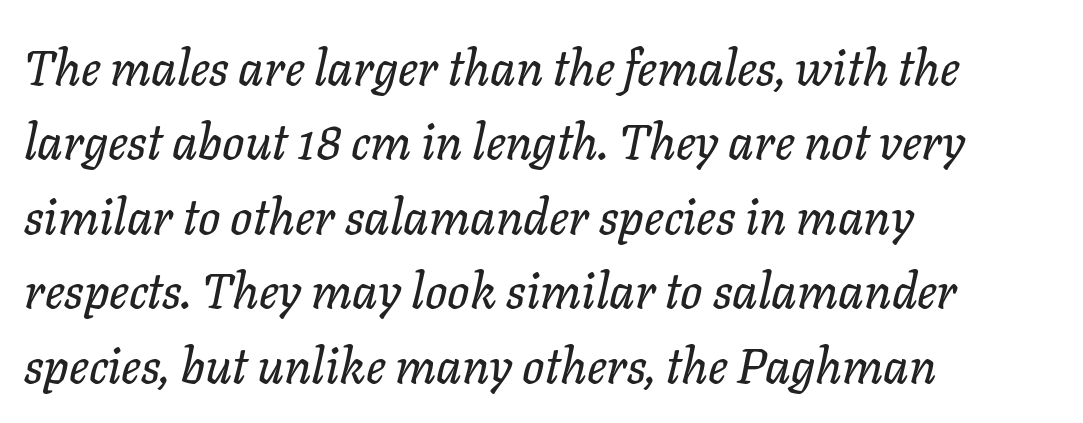
The image shows 49 px text type, italic (leaning right); set left-aligned, normal line spacing (1.52x), normal letter spacing, not underlined; low stroke contrast and a medium x-height.
